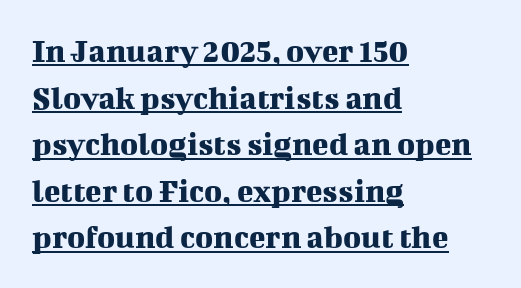
No extra tracking has been applied to these lines. Serif or sans? Serif — the stroke terminals have little feet. Honestly, the row spacing looks completely unremarkable. Is there an underline? Yes — a line sits under the letters.
